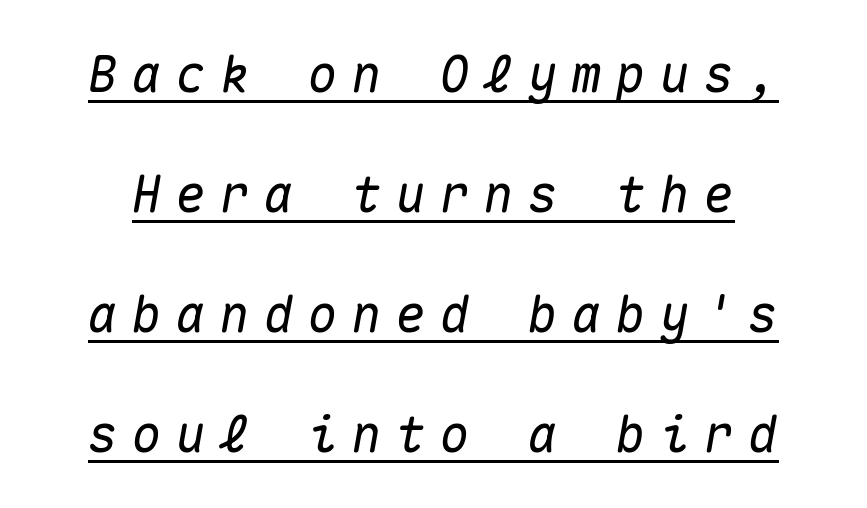
Q: Is the text italic (slanted)? A: Yes, it leans right by about 10 degrees.
Q: Is the text underlined? A: Yes.
Q: Is the spacing between letters normal or unusually wide? A: Unusually wide.
Q: Is the spacing between lines tight, normal or loose? A: Loose.
Q: Width (condensed, normal, or wide)? A: Normal.
Q: Stroke contrast? A: Medium.
Q: x-height? A: Medium.
Q: Monospaced? A: Yes.
